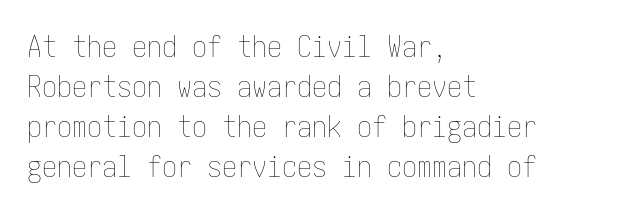
{"italic": "no", "bold": "no", "weight": "thin", "width": "condensed", "stroke_contrast": "low", "x_height": "medium", "underline": "no", "align": "left", "line_spacing": "normal", "line_spacing_ratio": 1.33, "letter_spacing": "normal", "letter_spacing_em": 0.0, "glyph_px": 30}
